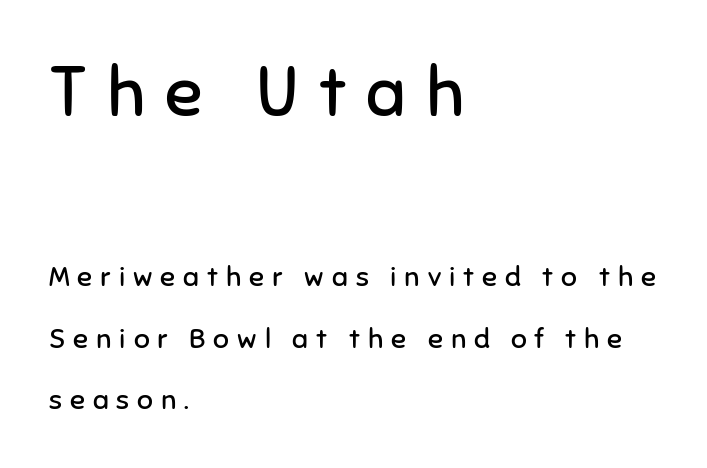
Q: Is the text bold? A: No.
Q: Is the text italic (slanted)? A: No, it is upright.
Q: Is the typeface a serif or a sans-serif typeface? A: Sans-serif.
Q: Is the text underlined? A: No.
Q: How is the paragraph aligned? A: Left-aligned.
Q: Is the spacing between letters normal or unusually wide? A: Unusually wide.
Q: Is the spacing between lines tight, normal or loose? A: Loose.
Q: Which block of text is set in a larger size, the first (top) or the second (bottom)? A: The first (top) one.
Q: Width (condensed, normal, or wide)? A: Normal.
Q: Stroke contrast? A: Low.
Q: x-height? A: Medium.
Q: Monospaced? A: No.
